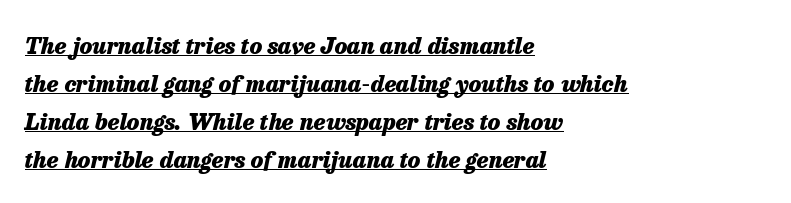
{"italic": "yes", "lean": "right", "slant_degrees": 13, "bold": "yes", "underline": "yes", "align": "left", "line_spacing": "normal", "line_spacing_ratio": 1.65, "letter_spacing": "normal", "letter_spacing_em": 0.0, "glyph_px": 23}
